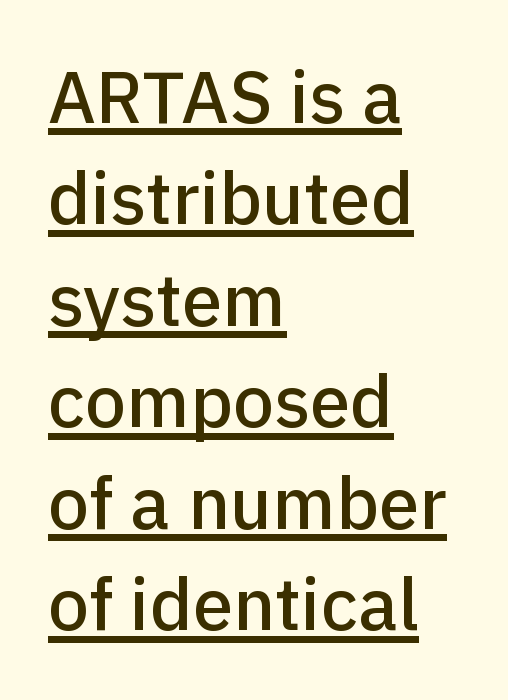
{"serif": "no", "italic": "no", "width": "normal", "stroke_contrast": "low", "x_height": "medium", "monospaced": "no", "underline": "yes", "align": "left", "line_spacing": "normal", "line_spacing_ratio": 1.39, "letter_spacing": "normal", "letter_spacing_em": 0.0, "glyph_px": 73}
